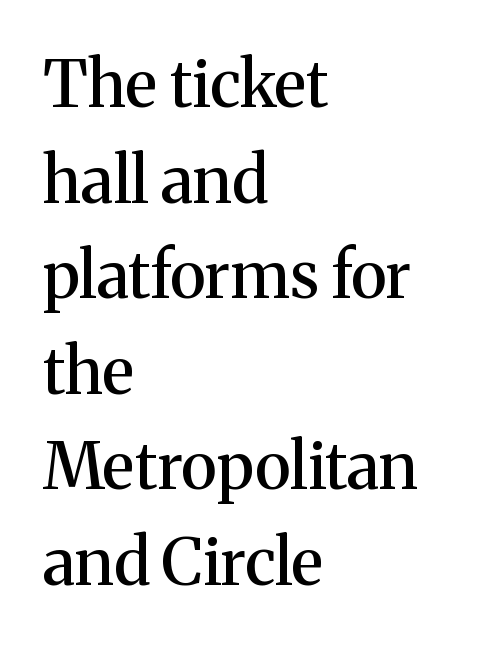
Plain, unruled lines of type. Each word holds together tightly as a unit, with standard inter-letter gaps. What kind of face is this? One with serifs. When letters stand straight like this, we call the style roman or upright.
